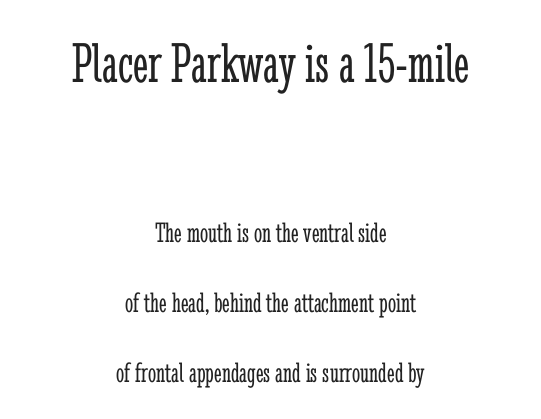
Q: Is the text bold? A: No.
Q: Is the text italic (slanted)? A: No, it is upright.
Q: Is the typeface a serif or a sans-serif typeface? A: Serif.
Q: Is the text underlined? A: No.
Q: How is the paragraph aligned? A: Centered.
Q: Is the spacing between letters normal or unusually wide? A: Normal.
Q: Is the spacing between lines tight, normal or loose? A: Loose.
Q: Which block of text is set in a larger size, the first (top) or the second (bottom)? A: The first (top) one.
Q: Width (condensed, normal, or wide)? A: Condensed.
Q: Stroke contrast? A: Low.
Q: x-height? A: Medium.
Q: Monospaced? A: No.
